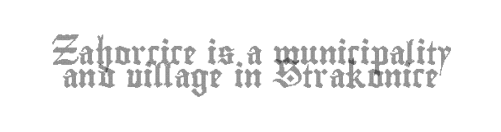
A typesetter would call this leading minimal, almost set solid. Letter spacing: default. It's the straight-up-and-down kind of type. Only glyphs here, with clear space below each row.
